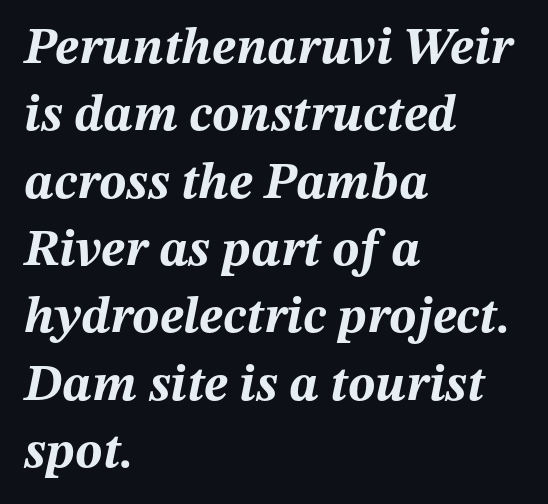
The image shows 51 px bold type, italic (leaning right); set left-aligned, normal line spacing (1.32x), normal letter spacing, not underlined; medium stroke contrast and a medium x-height.
